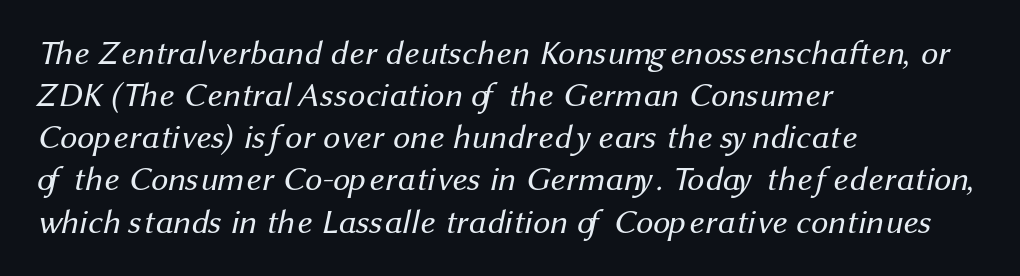
Q: Is the text bold? A: No.
Q: Is the typeface a serif or a sans-serif typeface? A: Sans-serif.
Q: Is the text underlined? A: No.
Q: How is the paragraph aligned? A: Left-aligned.
Q: Is the spacing between letters normal or unusually wide? A: Normal.
Q: Width (condensed, normal, or wide)? A: Normal.
Q: Stroke contrast? A: Medium.
Q: x-height? A: Medium.
Q: Monospaced? A: No.
